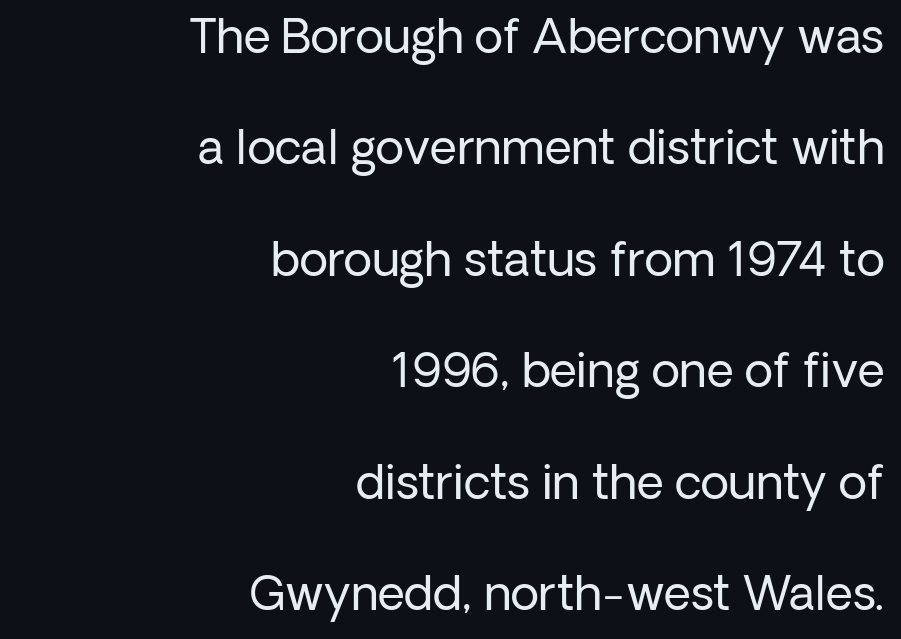
{"serif": "no", "italic": "no", "bold": "no", "weight": "regular", "width": "normal", "stroke_contrast": "low", "x_height": "medium", "monospaced": "no", "underline": "no", "align": "right", "line_spacing": "loose", "line_spacing_ratio": 2.37, "letter_spacing": "normal", "letter_spacing_em": 0.0, "glyph_px": 47}
